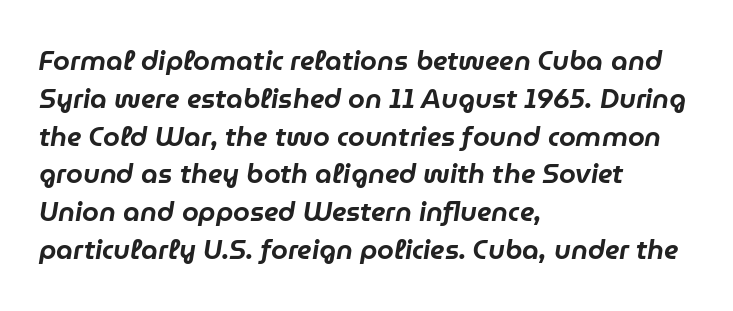
Q: Is the text italic (slanted)? A: Yes, it leans right by about 9 degrees.
Q: Is the text underlined? A: No.
Q: How is the paragraph aligned? A: Left-aligned.
Q: Is the spacing between letters normal or unusually wide? A: Normal.
Q: Is the spacing between lines tight, normal or loose? A: Normal.
